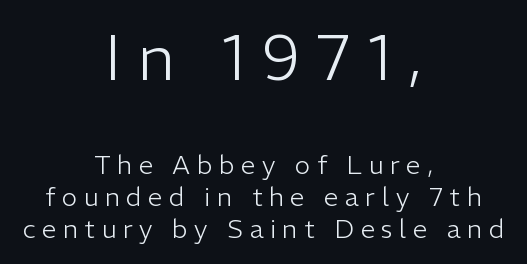
The image shows 64 px light sans-serif type, upright; set centered, line spacing 1.24x, unusually wide letter spacing (+0.25 em), not underlined; the first (top) block is 2.46x larger; low stroke contrast and a medium x-height.
